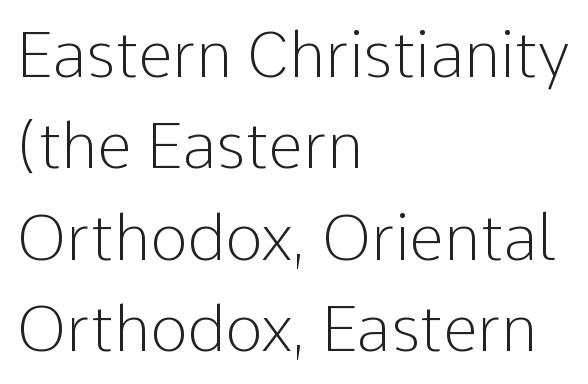
Notice how the passage keeps a crisp vertical edge on the left only. Bare-footed words on every line. Successive baselines arrive at the customary interval. Each letter keeps its own natural width here, so spacing adapts to shape. Here the glyphs are tracked normally, forming tight word shapes.
